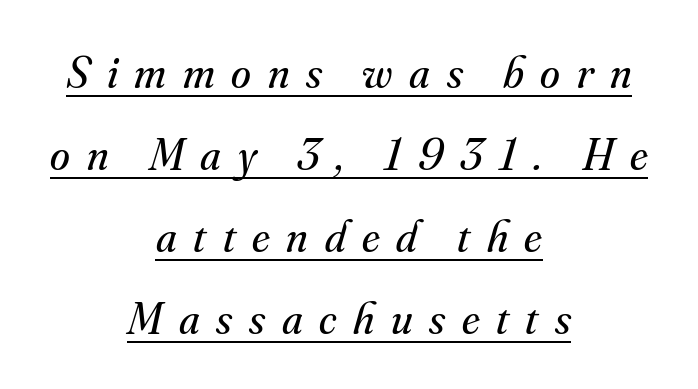
The image shows 45 px regular-weight serif type, italic (leaning right); set centered, line spacing 1.82x, unusually wide letter spacing (+0.37 em), underlined; medium stroke contrast and a small x-height.
